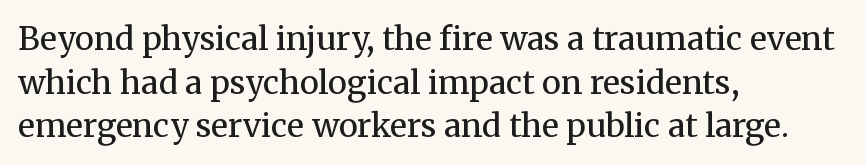
Q: Is the text bold? A: No.
Q: Is the text italic (slanted)? A: No, it is upright.
Q: Is the typeface a serif or a sans-serif typeface? A: Serif.
Q: Is the text underlined? A: No.
Q: How is the paragraph aligned? A: Left-aligned.
Q: Is the spacing between letters normal or unusually wide? A: Normal.
Q: Is the spacing between lines tight, normal or loose? A: Normal.
Q: Width (condensed, normal, or wide)? A: Normal.
Q: Stroke contrast? A: Medium.
Q: x-height? A: Medium.
Q: Monospaced? A: No.
